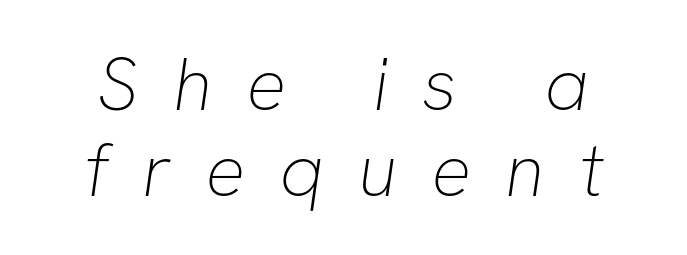
Stems here are at most as thick as an everyday book face. Glyph-to-glyph distance is far greater than everyday printed text. This sample trades vertical openness for compactness between lines. Descenders hang freely into open space.
